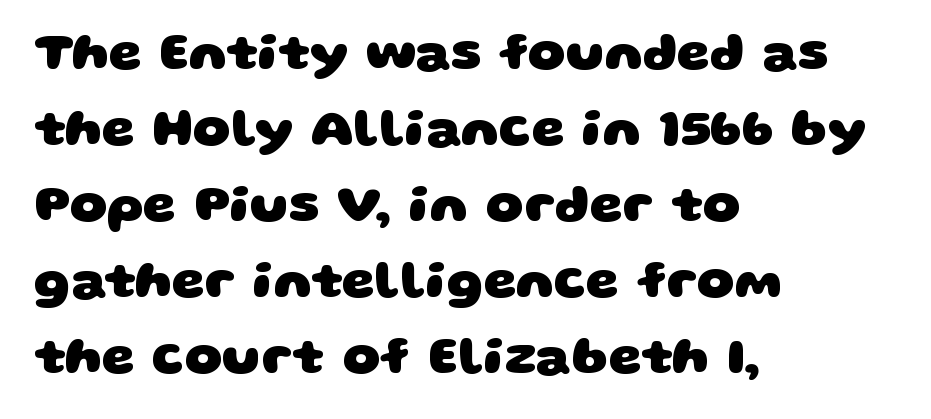
If you drew a ruler down the left edge, every line would touch it. The passage shown is typeset with a sans-serif family. Bold? Absolutely — the strokes are thick and heavy. A typesetter would call this proportional, since set widths differ per character.
